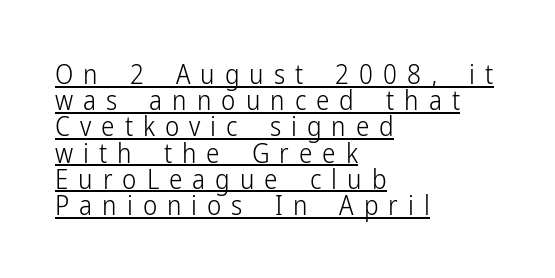
{"italic": "no", "bold": "no", "underline": "yes", "align": "left", "line_spacing": "tight", "line_spacing_ratio": 0.97, "letter_spacing": "wide", "letter_spacing_em": 0.37, "glyph_px": 27}
